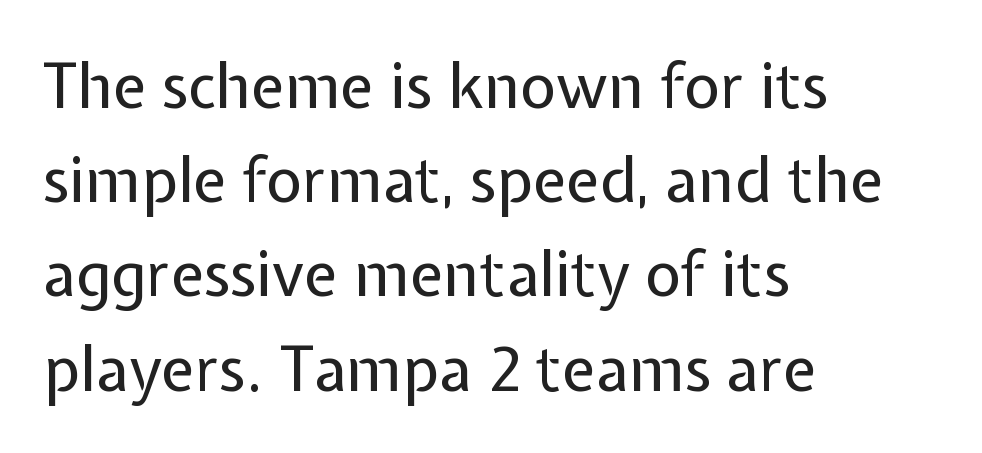
Q: Is the text bold? A: No.
Q: Is the text italic (slanted)? A: No, it is upright.
Q: Is the typeface a serif or a sans-serif typeface? A: Sans-serif.
Q: Is the text underlined? A: No.
Q: How is the paragraph aligned? A: Left-aligned.
Q: Is the spacing between letters normal or unusually wide? A: Normal.
Q: Is the spacing between lines tight, normal or loose? A: Normal.
Q: Width (condensed, normal, or wide)? A: Normal.
Q: Stroke contrast? A: Low.
Q: x-height? A: Medium.
Q: Monospaced? A: No.
